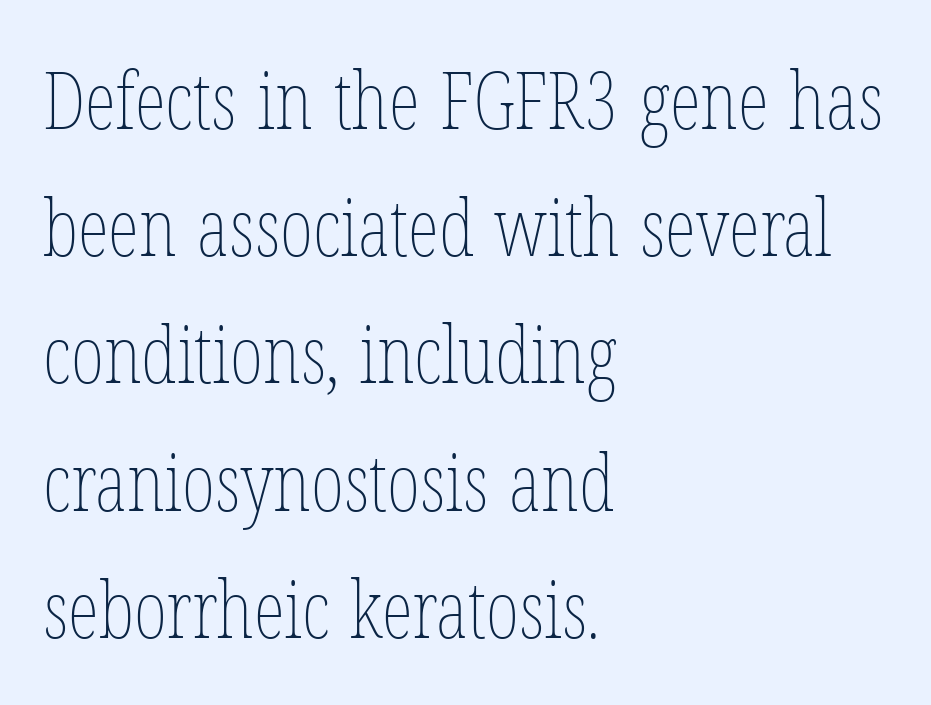
Q: Is the text bold? A: No.
Q: Is the text italic (slanted)? A: No, it is upright.
Q: Is the text underlined? A: No.
Q: How is the paragraph aligned? A: Left-aligned.
Q: Is the spacing between letters normal or unusually wide? A: Normal.
Q: Is the spacing between lines tight, normal or loose? A: Normal.
Q: Width (condensed, normal, or wide)? A: Condensed.
Q: Stroke contrast? A: Low.
Q: x-height? A: Medium.
Q: Monospaced? A: No.
